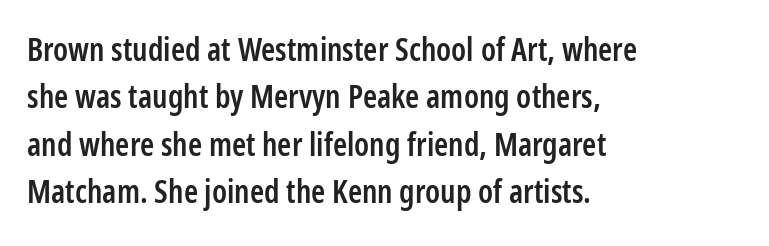
Q: Is the text bold? A: Semi-bold.
Q: Is the text italic (slanted)? A: No, it is upright.
Q: Is the typeface a serif or a sans-serif typeface? A: Sans-serif.
Q: Is the text underlined? A: No.
Q: How is the paragraph aligned? A: Left-aligned.
Q: Is the spacing between letters normal or unusually wide? A: Normal.
Q: Is the spacing between lines tight, normal or loose? A: Normal.
Q: Width (condensed, normal, or wide)? A: Condensed.
Q: Stroke contrast? A: Low.
Q: x-height? A: Medium.
Q: Monospaced? A: No.
